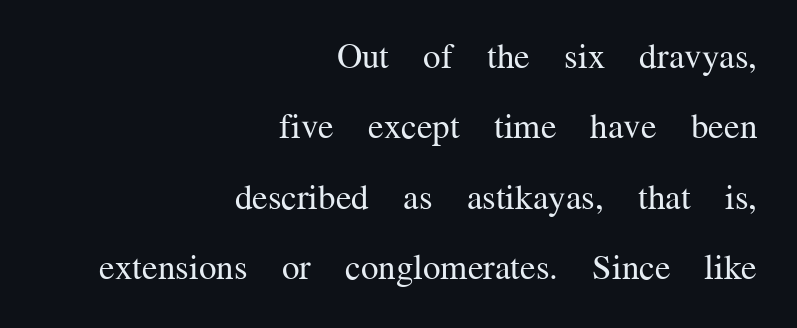
Vertical stems look standard width or narrower in stroke. These lines are composed in type with serifs. The text block is weighted toward the right margin, trailing off unevenly leftward. Regarding leading, the lines here are spaced well apart.
